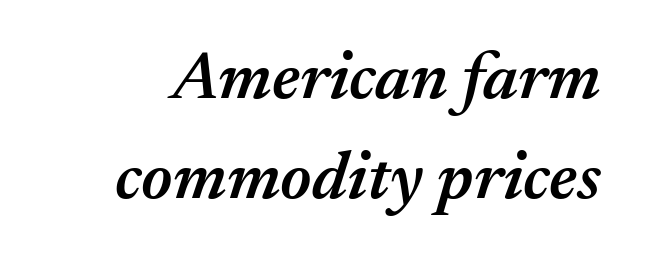
Descenders hang freely into open space. Here the designer chose a conventional face with non-uniform glyph widths. Students, this is semibold: more ink than regular, less than bold. Leading: standard.
